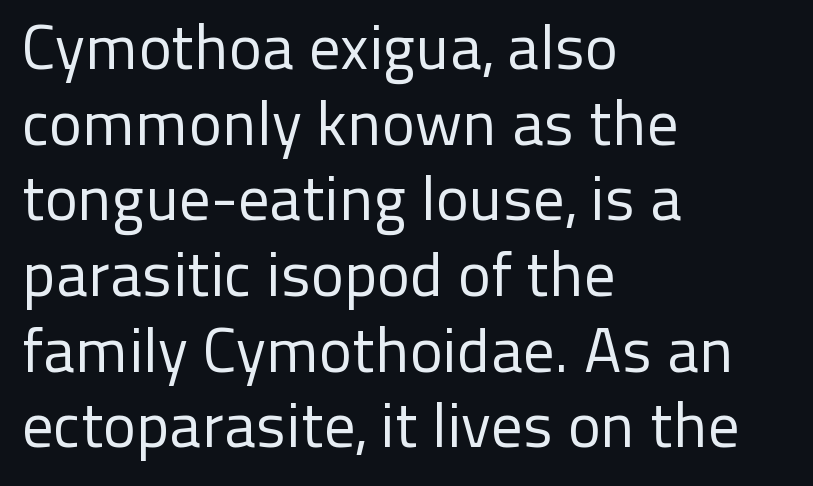
The image shows 62 px regular-weight sans-serif type, upright; set left-aligned, line spacing 1.22x, normal letter spacing, not underlined; low stroke contrast and a medium x-height.
